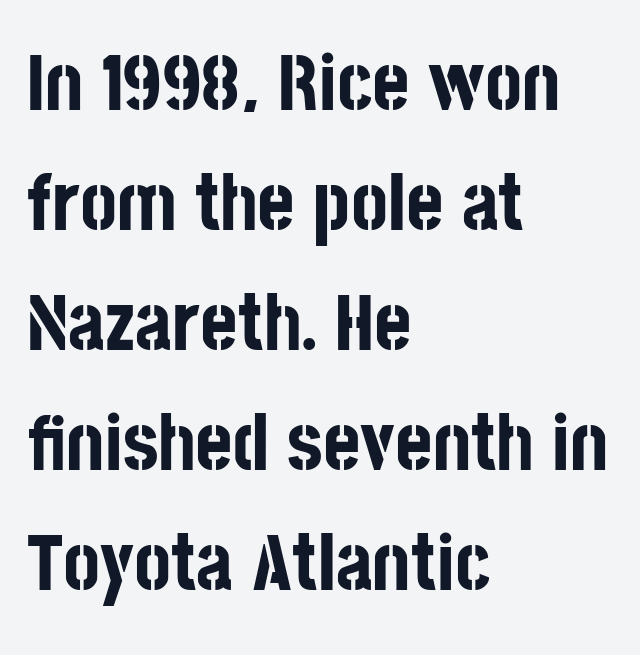
The image shows 80 px bold, condensed sans-serif type, upright; set left-aligned, normal line spacing (1.5x), normal letter spacing, not underlined; low stroke contrast and a large x-height.
